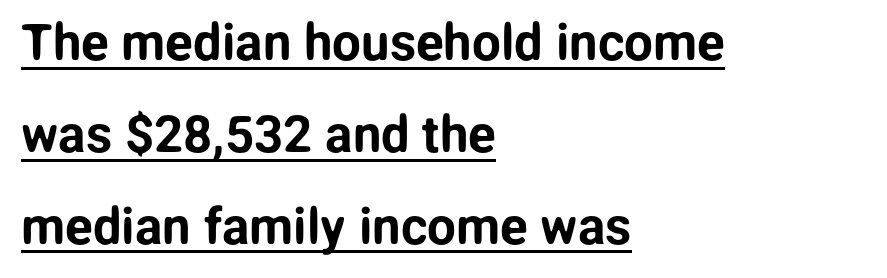
The image shows 51 px sans-serif type, upright; set left-aligned, line spacing 1.8x, normal letter spacing, underlined; low stroke contrast and a medium x-height.
